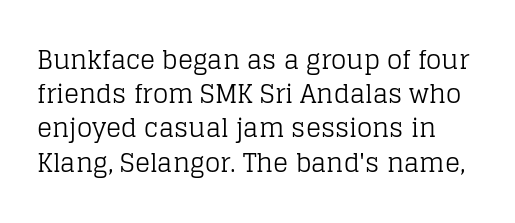
{"italic": "no", "bold": "no", "underline": "no", "line_spacing": "normal", "line_spacing_ratio": 1.37, "letter_spacing": "normal", "letter_spacing_em": 0.0, "glyph_px": 25}
